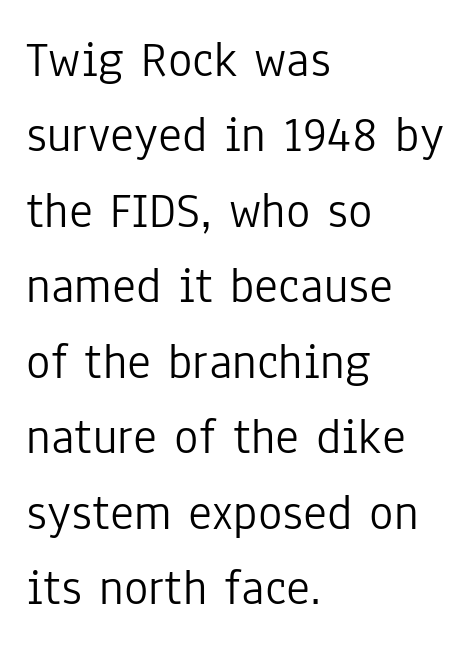
When letters stand straight like this, we call the style roman or upright. Here the glyphs are tracked normally, forming tight word shapes. No extra ink here — the face is not bold. The letters carry no serifs — their stems end cleanly without finishing strokes.
